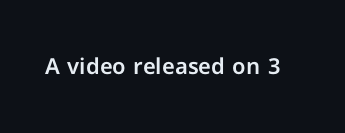
Q: Is the text italic (slanted)? A: No, it is upright.
Q: Is the text underlined? A: No.
Q: Is the spacing between letters normal or unusually wide? A: Normal.
